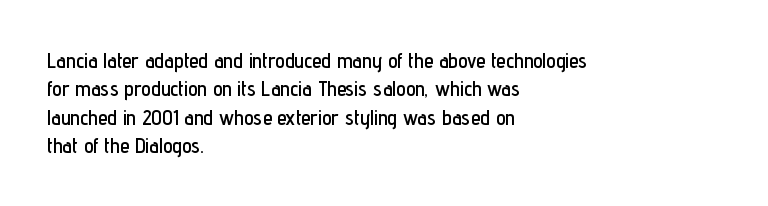
Q: Is the text italic (slanted)? A: No, it is upright.
Q: Is the text underlined? A: No.
Q: How is the paragraph aligned? A: Left-aligned.
Q: Is the spacing between letters normal or unusually wide? A: Normal.
Q: Is the spacing between lines tight, normal or loose? A: Normal.
